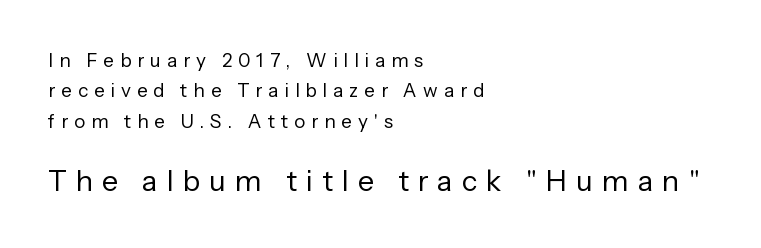
The foot of each line stays bare and open. This block has exactly the height ordinary leading produces. No feet cap the strokes, marking this as sans-serif type. Each line starts at the same left margin while the right side varies. Is there any slant? The stems are plumb.
